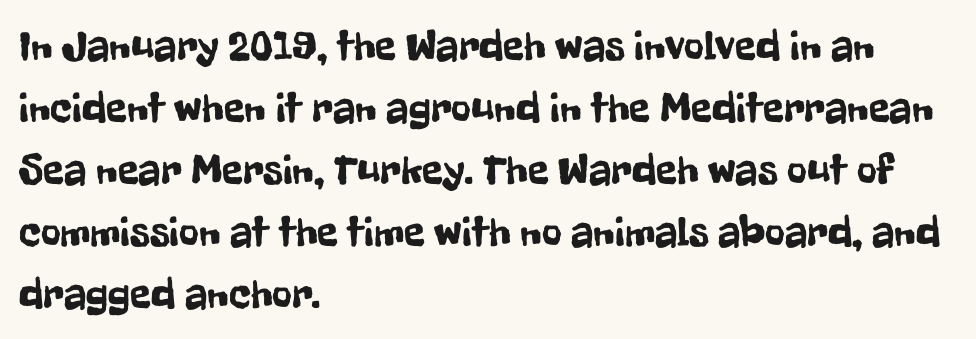
{"serif": "no", "italic": "no", "width": "condensed", "stroke_contrast": "low", "x_height": "medium", "monospaced": "no", "underline": "no", "align": "left", "line_spacing": "normal", "line_spacing_ratio": 1.44, "letter_spacing": "normal", "letter_spacing_em": 0.0, "glyph_px": 43}
